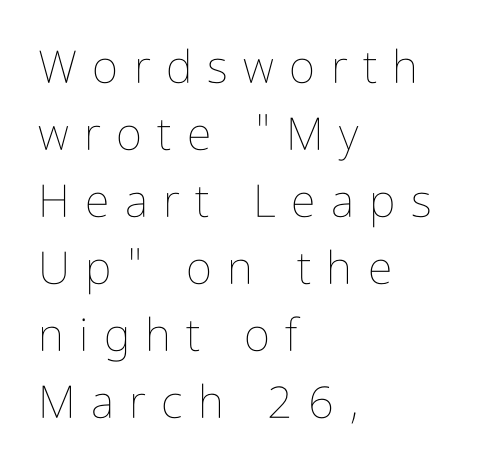
Does extra space separate the letters? Yes, quite a lot of it. Which margin do the lines hug? The left one — the right edge is uneven. These lines sit exactly where default settings would place them. The passage shown is not underscored anywhere. Here the designer chose a conventional face with non-uniform glyph widths.
